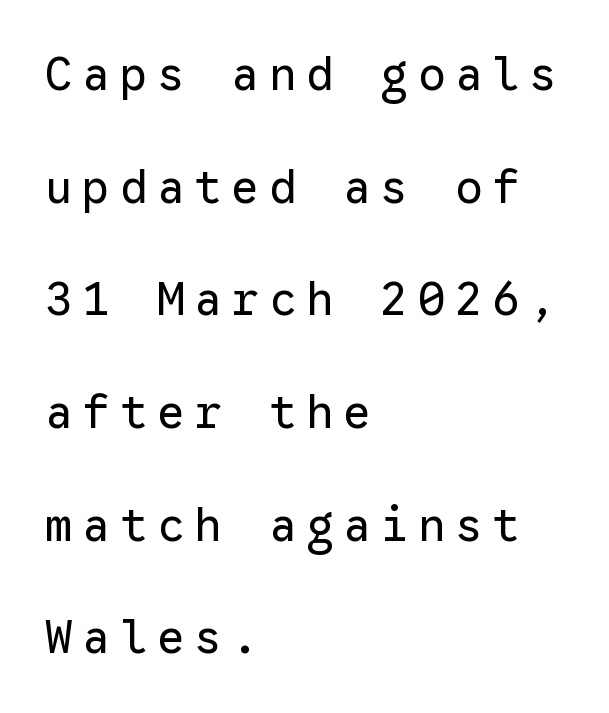
Q: Is the text bold? A: No.
Q: Is the text italic (slanted)? A: No, it is upright.
Q: Is the typeface a serif or a sans-serif typeface? A: Sans-serif.
Q: Is the text underlined? A: No.
Q: How is the paragraph aligned? A: Left-aligned.
Q: Is the spacing between letters normal or unusually wide? A: Unusually wide.
Q: Is the spacing between lines tight, normal or loose? A: Loose.
Q: Width (condensed, normal, or wide)? A: Normal.
Q: Stroke contrast? A: Low.
Q: x-height? A: Medium.
Q: Monospaced? A: Yes.
